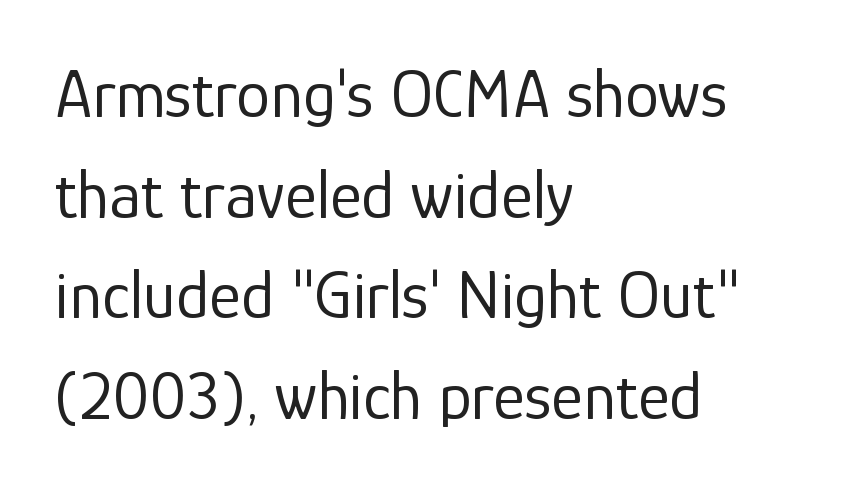
Q: Is the text bold? A: No.
Q: Is the text italic (slanted)? A: No, it is upright.
Q: Is the typeface a serif or a sans-serif typeface? A: Sans-serif.
Q: Is the text underlined? A: No.
Q: How is the paragraph aligned? A: Left-aligned.
Q: Is the spacing between letters normal or unusually wide? A: Normal.
Q: Is the spacing between lines tight, normal or loose? A: Normal.
Q: Width (condensed, normal, or wide)? A: Normal.
Q: Stroke contrast? A: Low.
Q: x-height? A: Medium.
Q: Monospaced? A: No.
